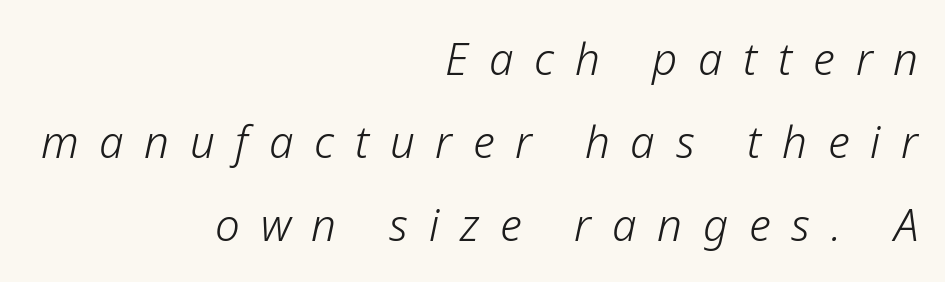
Q: Is the text bold? A: No.
Q: Is the text italic (slanted)? A: Yes, it leans right by about 12 degrees.
Q: Is the text underlined? A: No.
Q: How is the paragraph aligned? A: Right-aligned.
Q: Is the spacing between letters normal or unusually wide? A: Unusually wide.
Q: Width (condensed, normal, or wide)? A: Normal.
Q: Stroke contrast? A: Low.
Q: x-height? A: Medium.
Q: Monospaced? A: No.
